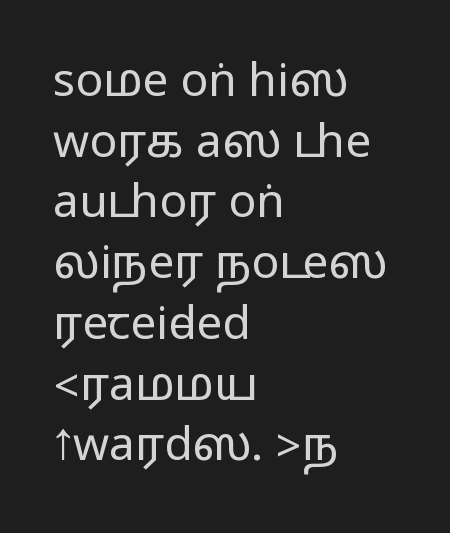
The text block is weighted toward the left margin, trailing off unevenly rightward. The designer went with a sans here, leaving each stem footless. Ordinary non-slanted type is in use. Glyph-to-glyph distance matches everyday printed text. The face used here is proportionally spaced, like ordinary book or web type. Descender tails drop into unmarked territory.
